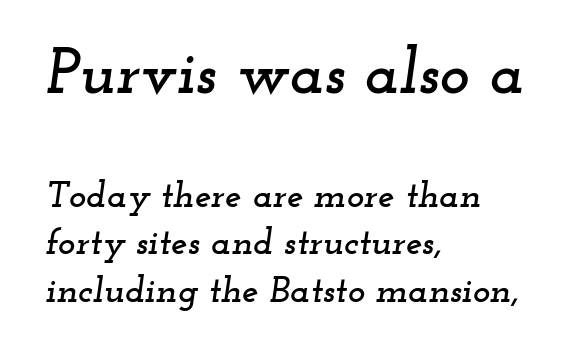
{"serif": "yes", "italic": "yes", "lean": "right", "slant_degrees": 12, "width": "wide", "stroke_contrast": "low", "x_height": "small", "monospaced": "no", "underline": "no", "align": "left", "line_spacing": "normal", "line_spacing_ratio": 1.29, "letter_spacing": "normal", "letter_spacing_em": 0.0, "larger_block": "first", "size_ratio": 1.73, "glyph_px": 64}
